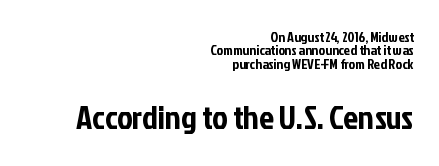
Q: Is the text italic (slanted)? A: No, it is upright.
Q: Is the typeface a serif or a sans-serif typeface? A: Sans-serif.
Q: Is the text underlined? A: No.
Q: How is the paragraph aligned? A: Right-aligned.
Q: Is the spacing between letters normal or unusually wide? A: Normal.
Q: Is the spacing between lines tight, normal or loose? A: Tight.
Q: Which block of text is set in a larger size, the first (top) or the second (bottom)? A: The second (bottom) one.
Q: Width (condensed, normal, or wide)? A: Condensed.
Q: Stroke contrast? A: Low.
Q: x-height? A: Medium.
Q: Monospaced? A: No.
